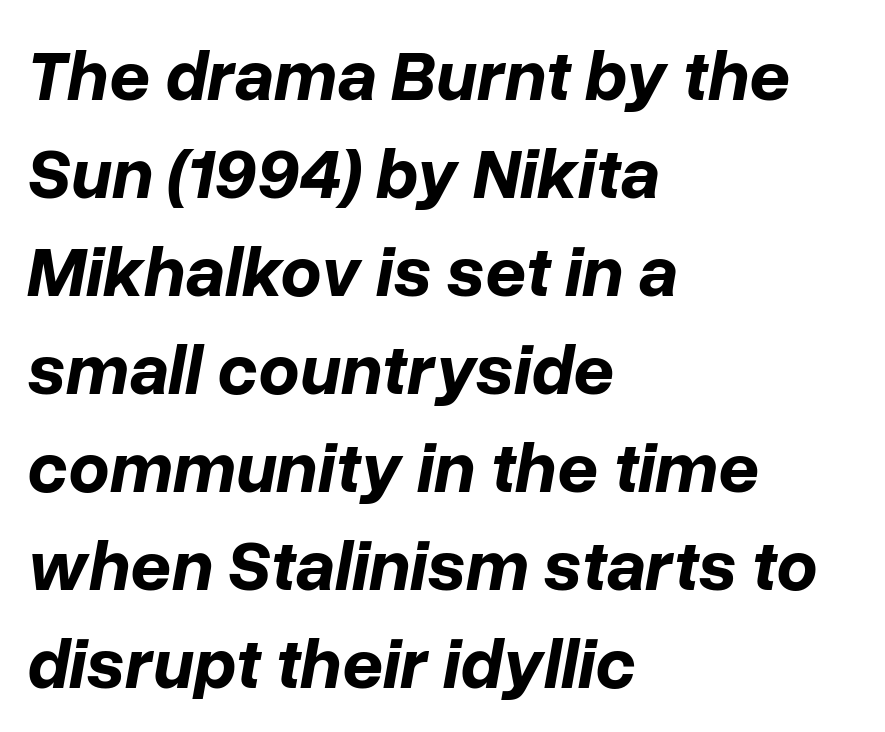
{"italic": "yes", "lean": "right", "slant_degrees": 10, "bold": "yes", "weight": "bold", "width": "normal", "stroke_contrast": "low", "x_height": "medium", "monospaced": "no", "underline": "no", "align": "left", "line_spacing": "normal", "line_spacing_ratio": 1.36, "letter_spacing": "normal", "letter_spacing_em": 0.0, "glyph_px": 72}
